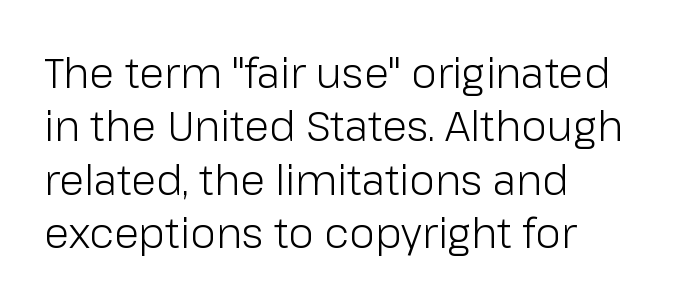
This reads as an unemphasized weight, regular at the heaviest. Notice how the passage keeps a crisp vertical edge on the left only. Evenly set lines give the paragraph a standard silhouette. No extra tracking has been applied to these lines.
